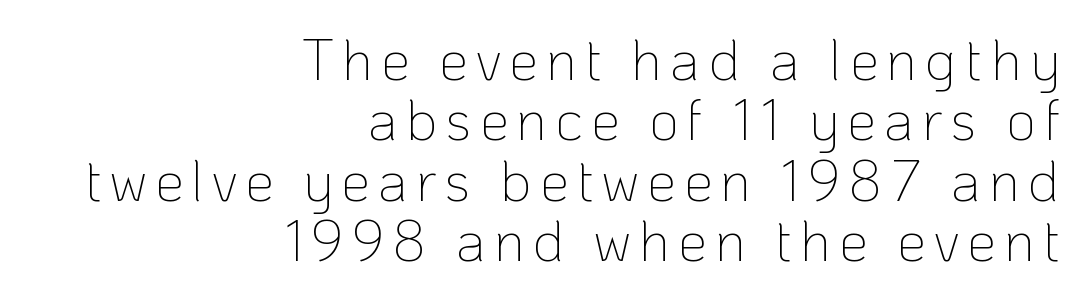
The image shows 58 px thin sans-serif type, upright; set right-aligned, tight line spacing (1.04x), not underlined; low stroke contrast and a medium x-height.
